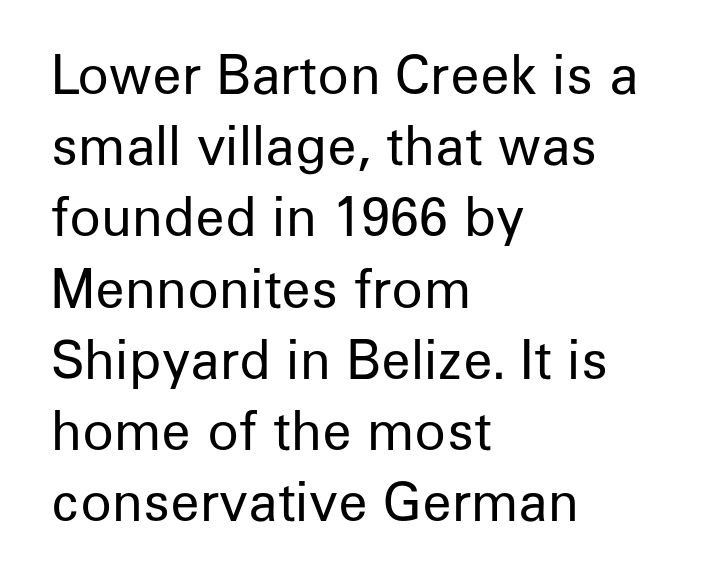
The image shows 52 px regular-weight sans-serif type, upright; set left-aligned, normal line spacing (1.37x), normal letter spacing, not underlined; low stroke contrast and a medium x-height.
